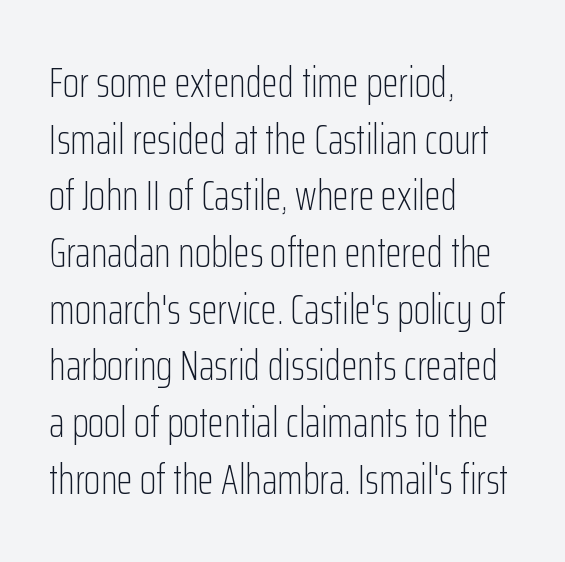
{"serif": "no", "italic": "no", "bold": "no", "weight": "light", "width": "condensed", "stroke_contrast": "low", "x_height": "medium", "monospaced": "no", "underline": "no", "align": "left", "line_spacing": "normal", "line_spacing_ratio": 1.35, "letter_spacing": "normal", "letter_spacing_em": 0.0, "glyph_px": 42}
